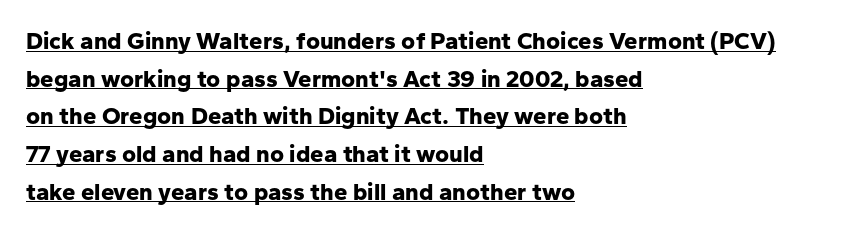
{"italic": "no", "bold": "yes", "underline": "yes", "align": "left", "line_spacing": "normal", "line_spacing_ratio": 1.57, "letter_spacing": "normal", "letter_spacing_em": 0.0, "glyph_px": 24}
